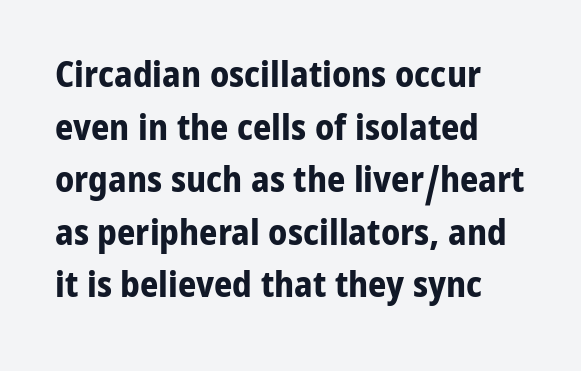
Q: Is the text bold? A: Yes.
Q: Is the text italic (slanted)? A: No, it is upright.
Q: Is the typeface a serif or a sans-serif typeface? A: Sans-serif.
Q: Is the text underlined? A: No.
Q: Is the spacing between letters normal or unusually wide? A: Normal.
Q: Is the spacing between lines tight, normal or loose? A: Normal.
Q: Width (condensed, normal, or wide)? A: Normal.
Q: Stroke contrast? A: Low.
Q: x-height? A: Medium.
Q: Monospaced? A: No.
